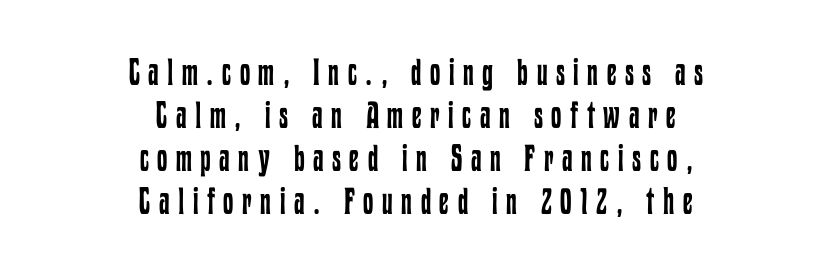
Q: Is the text bold? A: No.
Q: Is the text italic (slanted)? A: No, it is upright.
Q: Is the text underlined? A: No.
Q: How is the paragraph aligned? A: Centered.
Q: Is the spacing between letters normal or unusually wide? A: Unusually wide.
Q: Width (condensed, normal, or wide)? A: Condensed.
Q: Stroke contrast? A: Low.
Q: x-height? A: Medium.
Q: Monospaced? A: No.
